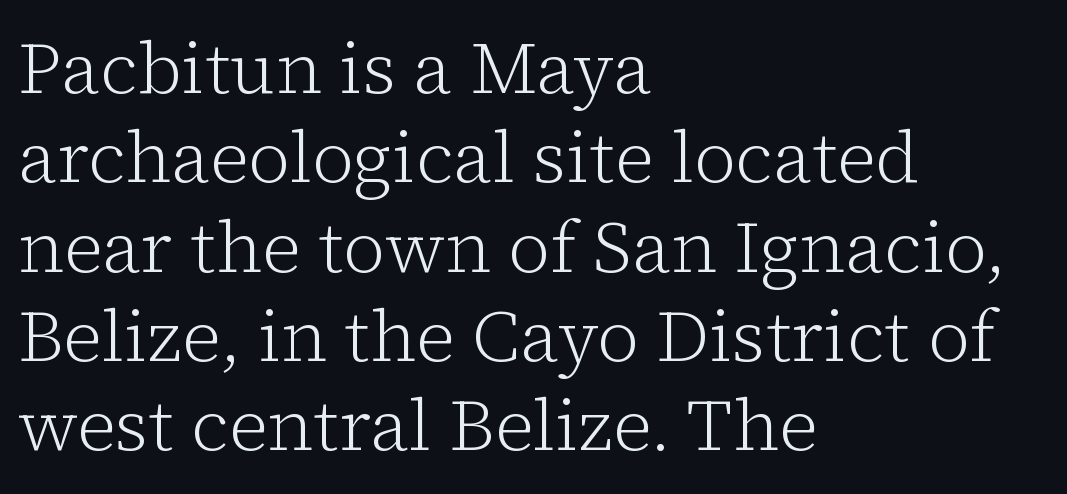
Q: Is the text bold? A: No.
Q: Is the text italic (slanted)? A: No, it is upright.
Q: Is the typeface a serif or a sans-serif typeface? A: Serif.
Q: Is the text underlined? A: No.
Q: How is the paragraph aligned? A: Left-aligned.
Q: Is the spacing between letters normal or unusually wide? A: Normal.
Q: Width (condensed, normal, or wide)? A: Normal.
Q: Stroke contrast? A: Low.
Q: x-height? A: Medium.
Q: Monospaced? A: No.
